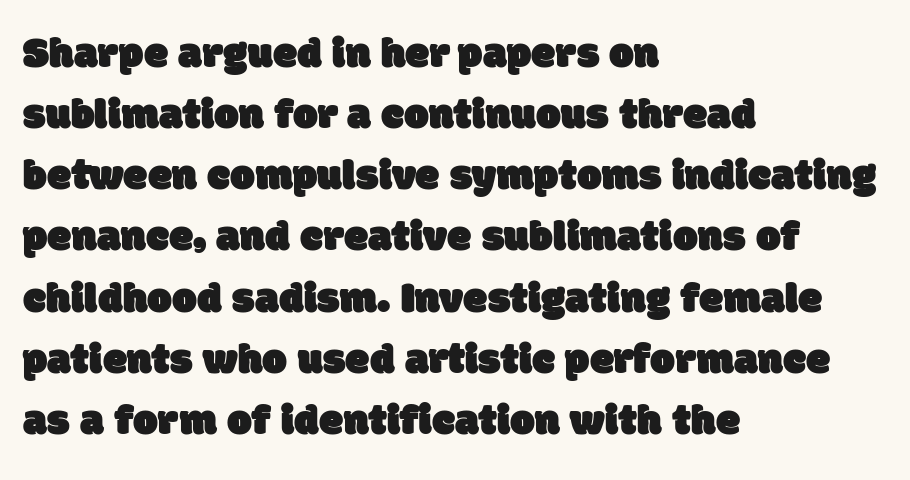
Q: Is the typeface a serif or a sans-serif typeface? A: Sans-serif.
Q: Is the text underlined? A: No.
Q: How is the paragraph aligned? A: Left-aligned.
Q: Is the spacing between letters normal or unusually wide? A: Normal.
Q: Is the spacing between lines tight, normal or loose? A: Normal.
Q: Width (condensed, normal, or wide)? A: Normal.
Q: Stroke contrast? A: Low.
Q: x-height? A: Large.
Q: Monospaced? A: No.
